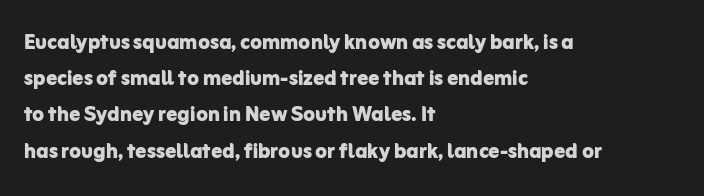
The image shows 27 px bold type, upright; set left-aligned, normal line spacing (1.34x), normal letter spacing, not underlined.
